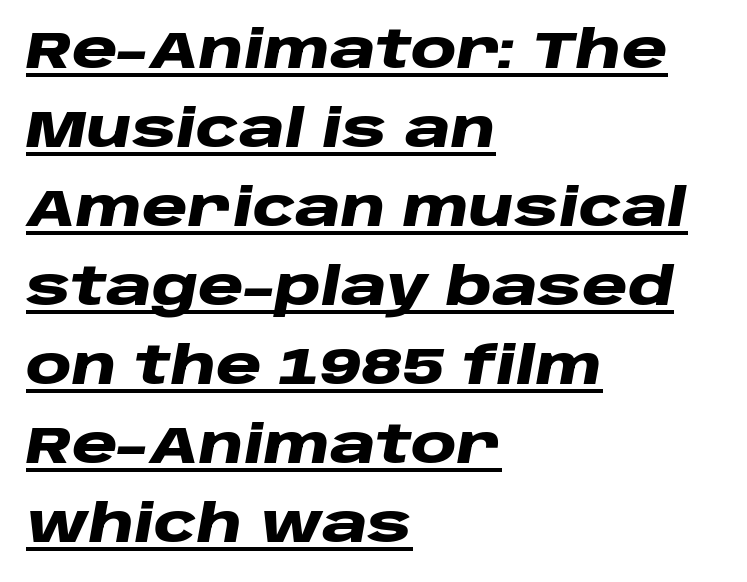
Its strokes are broad and dark, the hallmark of bold type. Looks like someone drew a line under every word here. Compared with typical paragraphs, the rows here are spaced about the same. Is the type slanted? Yes — the strokes lean at a clear angle. Do the characters align in a grid? No, the font is proportional. One-word summary of the alignment: left.
